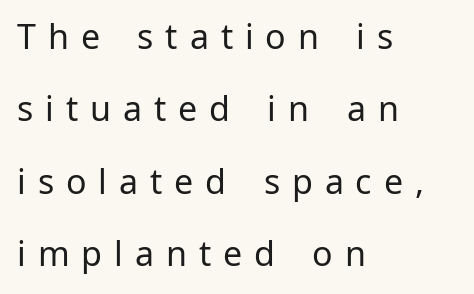
Q: Is the text bold? A: No.
Q: Is the text italic (slanted)? A: No, it is upright.
Q: Is the typeface a serif or a sans-serif typeface? A: Sans-serif.
Q: Is the text underlined? A: No.
Q: How is the paragraph aligned? A: Left-aligned.
Q: Is the spacing between letters normal or unusually wide? A: Unusually wide.
Q: Is the spacing between lines tight, normal or loose? A: Loose.
Q: Width (condensed, normal, or wide)? A: Normal.
Q: Stroke contrast? A: Low.
Q: x-height? A: Medium.
Q: Monospaced? A: No.
